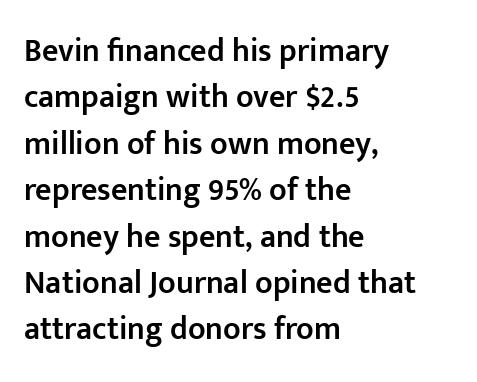
The image shows 32 px semibold sans-serif type, upright; set left-aligned, normal line spacing (1.45x), normal letter spacing, not underlined; low stroke contrast and a medium x-height.
